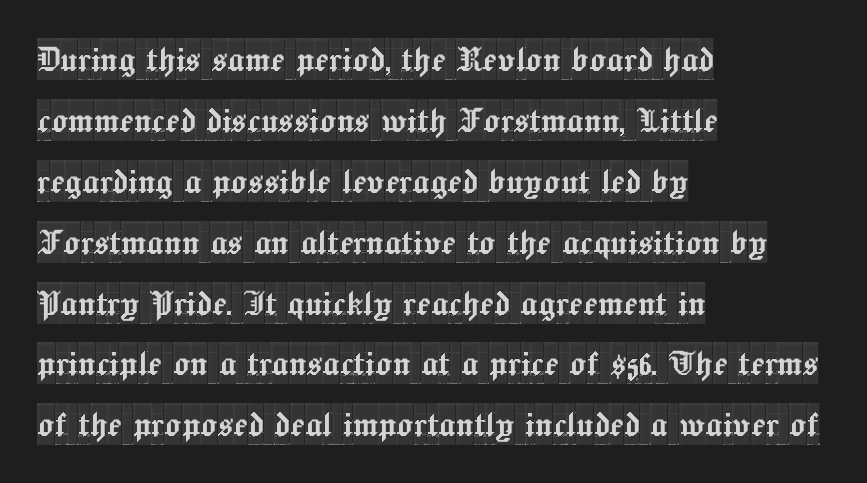
The image shows 42 px condensed serif type, upright; set left-aligned, normal line spacing (1.45x), normal letter spacing, not underlined; a large x-height.
